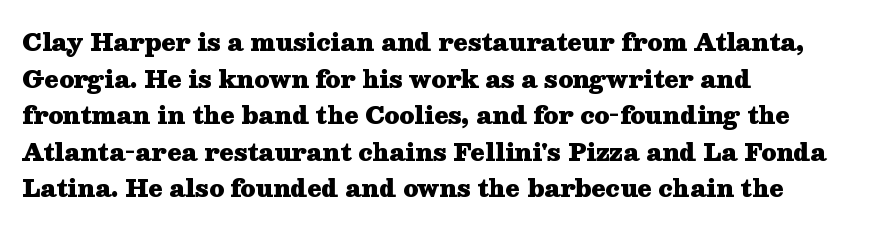
Visually the block forms a straight wall on the left and a jagged coastline on the right. The letters are bold, with thick, heavy strokes. The gap between lines stays unmarked. This sample keeps an unexceptional amount of space between lines. The horizontal fit of the characters is conventional and even. Vertical strokes here are truly vertical.
